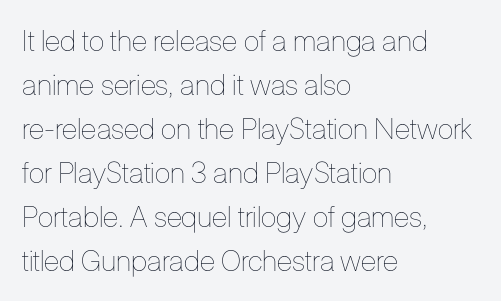
Q: Is the text bold? A: No.
Q: Is the text italic (slanted)? A: No, it is upright.
Q: Is the text underlined? A: No.
Q: How is the paragraph aligned? A: Left-aligned.
Q: Is the spacing between letters normal or unusually wide? A: Normal.
Q: Is the spacing between lines tight, normal or loose? A: Normal.
Q: Width (condensed, normal, or wide)? A: Condensed.
Q: Stroke contrast? A: Low.
Q: x-height? A: Medium.
Q: Monospaced? A: No.
